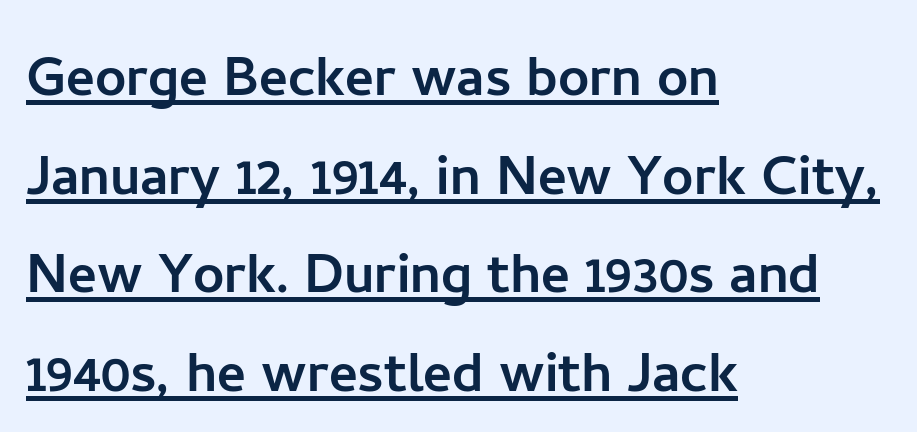
Vertical strokes here are truly vertical. Glyph-to-glyph distance matches everyday printed text. Teacher's note: observe the even left margin — that is flush-left alignment. Look at the bottom of the vertical strokes: they stop flat, with no serifs. Students, observe the line beneath the letters — that is underlining.
